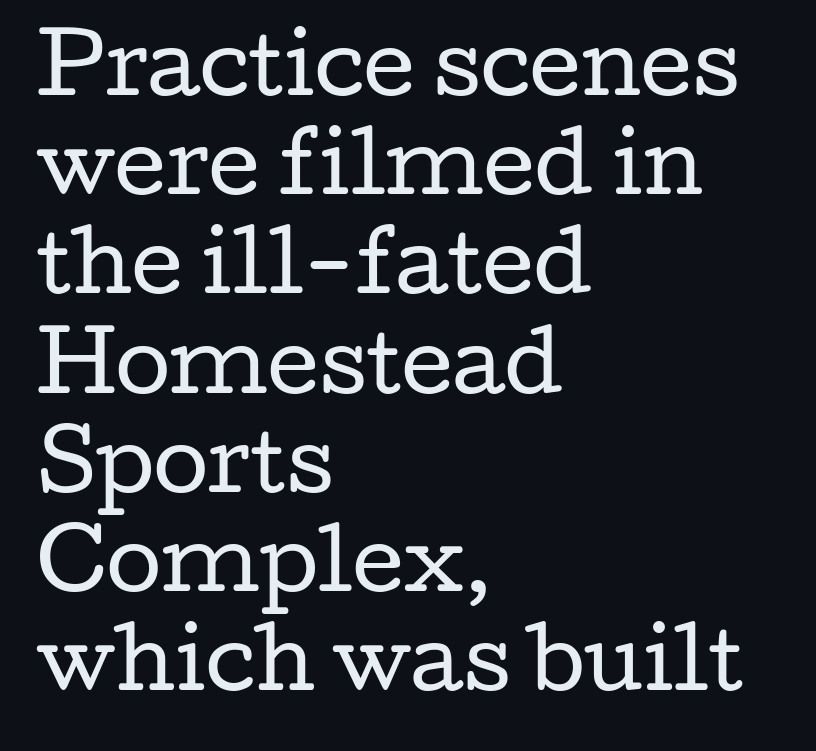
{"serif": "yes", "italic": "no", "bold": "no", "weight": "regular", "width": "wide", "stroke_contrast": "low", "x_height": "medium", "monospaced": "no", "underline": "no", "align": "left", "line_spacing_ratio": 1.24, "letter_spacing": "normal", "letter_spacing_em": 0.0, "glyph_px": 80}
